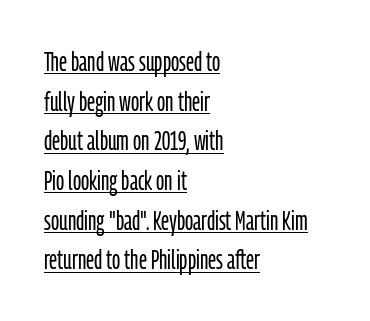
The image shows 27 px text type, upright; set left-aligned, normal line spacing (1.47x), normal letter spacing, underlined.
